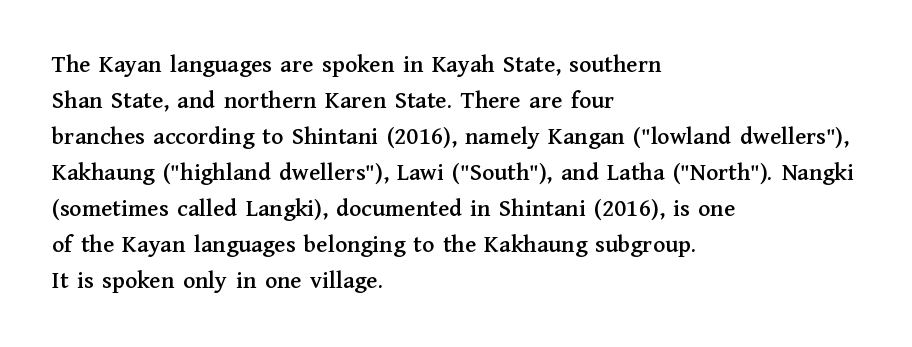
{"italic": "no", "underline": "no", "align": "left", "line_spacing": "normal", "line_spacing_ratio": 1.44, "letter_spacing": "normal", "letter_spacing_em": 0.0, "glyph_px": 25}
